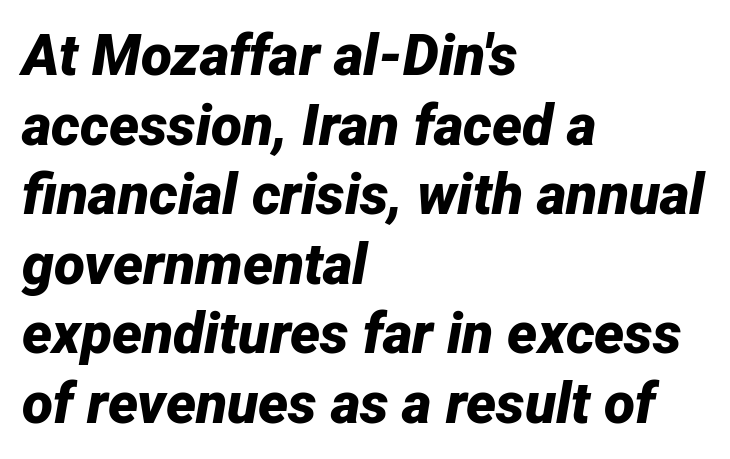
Q: Is the text bold? A: Yes.
Q: Is the text italic (slanted)? A: Yes, it leans right by about 12 degrees.
Q: Is the text underlined? A: No.
Q: How is the paragraph aligned? A: Left-aligned.
Q: Is the spacing between letters normal or unusually wide? A: Normal.
Q: Width (condensed, normal, or wide)? A: Normal.
Q: Stroke contrast? A: Low.
Q: x-height? A: Medium.
Q: Monospaced? A: No.
